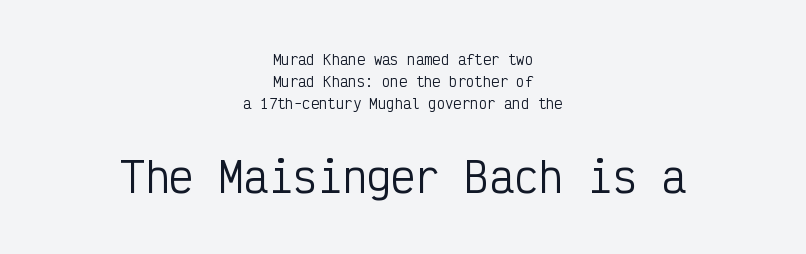
Q: Is the text bold? A: No.
Q: Is the text italic (slanted)? A: No, it is upright.
Q: Is the typeface a serif or a sans-serif typeface? A: Sans-serif.
Q: Is the text underlined? A: No.
Q: How is the paragraph aligned? A: Centered.
Q: Is the spacing between letters normal or unusually wide? A: Normal.
Q: Is the spacing between lines tight, normal or loose? A: Normal.
Q: Which block of text is set in a larger size, the first (top) or the second (bottom)? A: The second (bottom) one.
Q: Width (condensed, normal, or wide)? A: Condensed.
Q: Stroke contrast? A: Low.
Q: x-height? A: Medium.
Q: Monospaced? A: Yes.
